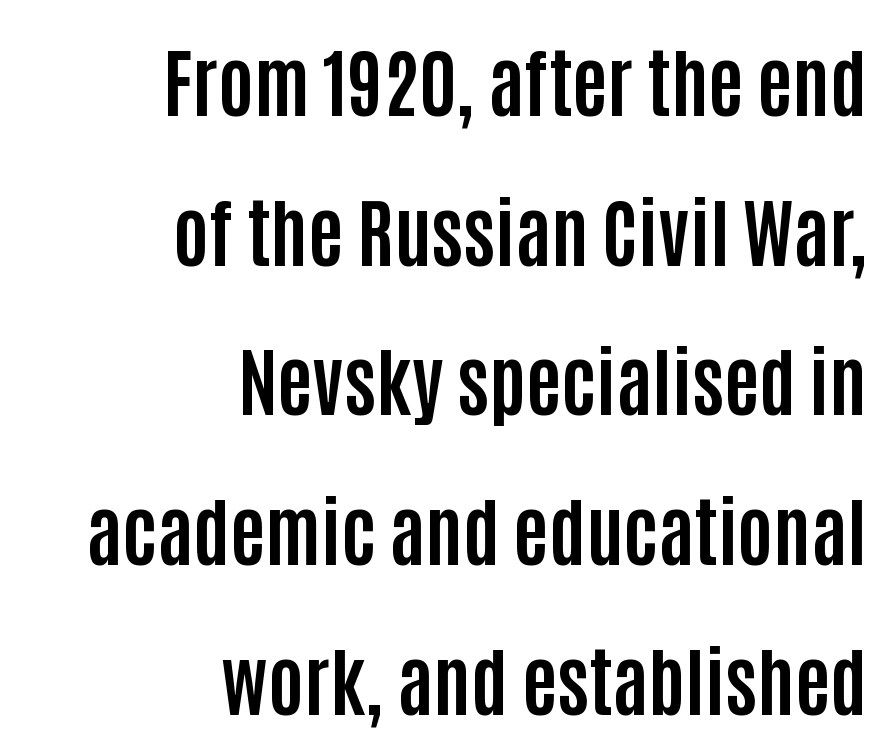
{"serif": "no", "italic": "no", "bold": "yes", "weight": "bold", "width": "condensed", "stroke_contrast": "low", "x_height": "large", "monospaced": "no", "underline": "no", "align": "right", "line_spacing": "loose", "line_spacing_ratio": 1.97, "letter_spacing": "normal", "letter_spacing_em": 0.0, "glyph_px": 76}
